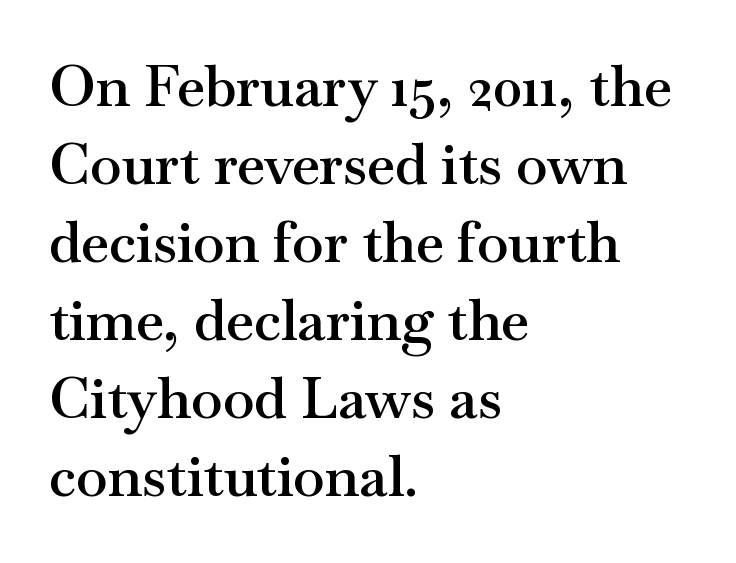
Q: Is the text bold? A: Semi-bold.
Q: Is the text italic (slanted)? A: No, it is upright.
Q: Is the typeface a serif or a sans-serif typeface? A: Serif.
Q: Is the text underlined? A: No.
Q: How is the paragraph aligned? A: Left-aligned.
Q: Is the spacing between letters normal or unusually wide? A: Normal.
Q: Is the spacing between lines tight, normal or loose? A: Normal.
Q: Width (condensed, normal, or wide)? A: Wide.
Q: Stroke contrast? A: Medium.
Q: x-height? A: Small.
Q: Monospaced? A: No.
